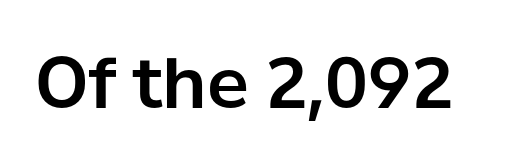
{"serif": "no", "italic": "no", "width": "normal", "stroke_contrast": "low", "x_height": "medium", "monospaced": "no", "underline": "no", "letter_spacing": "normal", "letter_spacing_em": 0.0, "glyph_px": 70}
